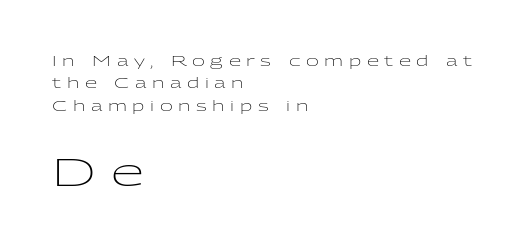
The image shows 38 px light, wide sans-serif type, upright; set left-aligned, normal line spacing (1.59x), unusually wide letter spacing (+0.4 em), not underlined; the second (bottom) block is 2.71x larger; low stroke contrast and a medium x-height.
